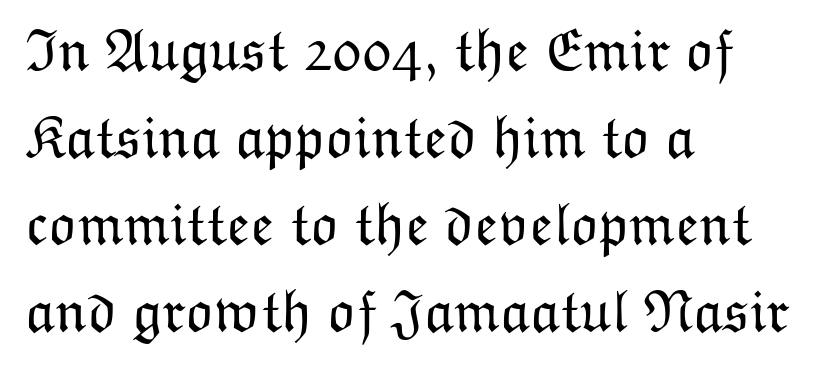
Does the lettering tilt? It doesn't — this is upright. Each word holds together tightly as a unit, with standard inter-letter gaps. If you drew a ruler down the left edge, every line would touch it. Varying glyph widths throughout — classic text-font behaviour.
